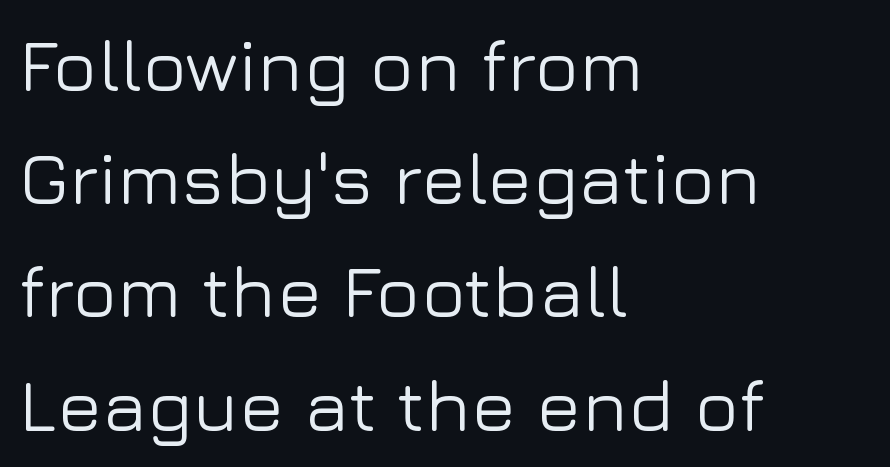
Q: Is the text italic (slanted)? A: No, it is upright.
Q: Is the typeface a serif or a sans-serif typeface? A: Sans-serif.
Q: Is the text underlined? A: No.
Q: How is the paragraph aligned? A: Left-aligned.
Q: Is the spacing between letters normal or unusually wide? A: Normal.
Q: Is the spacing between lines tight, normal or loose? A: Normal.
Q: Width (condensed, normal, or wide)? A: Normal.
Q: Stroke contrast? A: Low.
Q: x-height? A: Medium.
Q: Monospaced? A: No.
